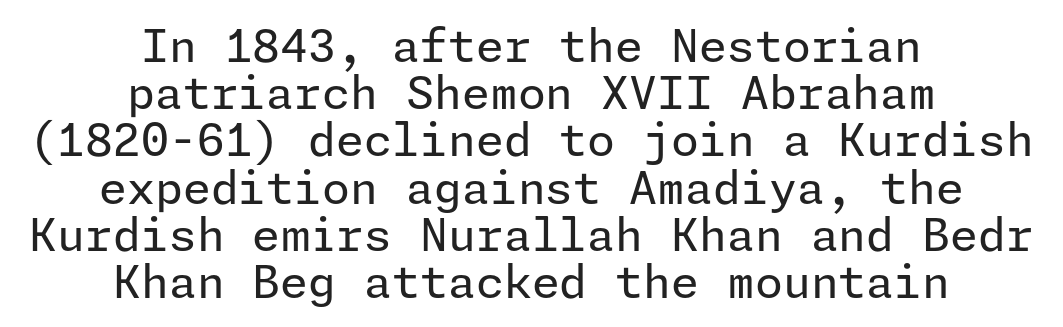
Rendered with straight, roman letterforms. Lines of text with bare space underneath. Tracking value appears to be zero — textbook default spacing. Which margin do the lines hug? Neither — every line sits in the middle. Quick note: interline space is minimal. Typographically, this falls in the sans-serif category.
